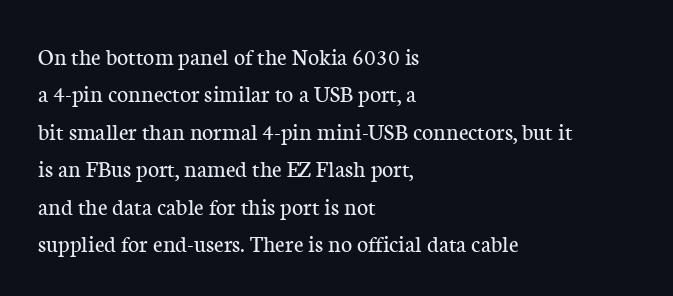
The image shows 24 px text type, upright; set left-aligned, normal line spacing (1.56x), normal letter spacing, not underlined.
